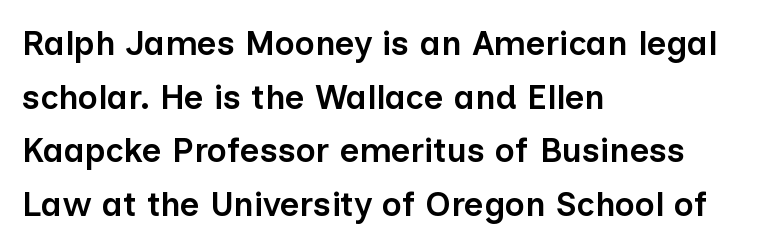
The image shows 34 px semibold sans-serif type, upright; set left-aligned, normal line spacing (1.58x), normal letter spacing, not underlined; low stroke contrast and a medium x-height.
